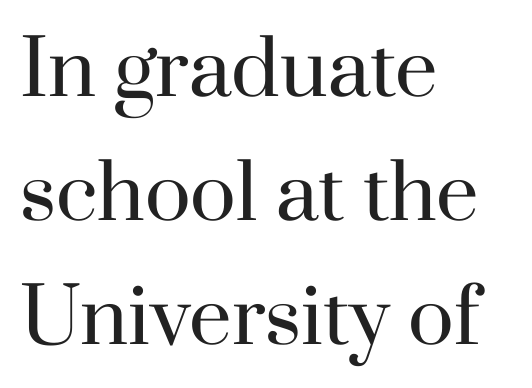
Q: Is the text bold? A: No.
Q: Is the text italic (slanted)? A: No, it is upright.
Q: Is the typeface a serif or a sans-serif typeface? A: Serif.
Q: Is the text underlined? A: No.
Q: How is the paragraph aligned? A: Left-aligned.
Q: Is the spacing between letters normal or unusually wide? A: Normal.
Q: Is the spacing between lines tight, normal or loose? A: Normal.
Q: Width (condensed, normal, or wide)? A: Normal.
Q: Stroke contrast? A: High.
Q: x-height? A: Small.
Q: Monospaced? A: No.
